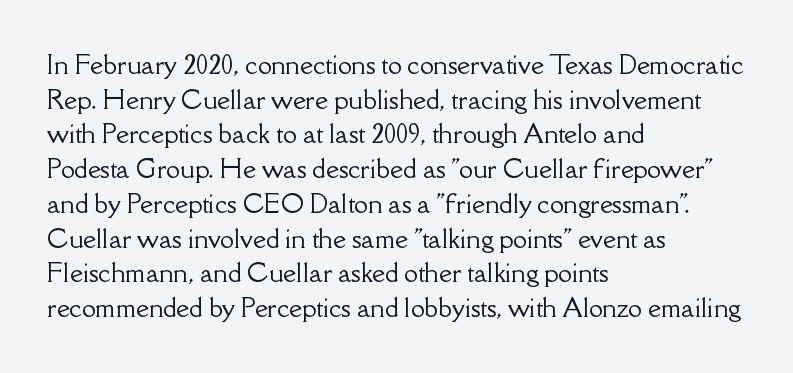
Has an underline been added? It has not. Observe the ordinary spacing: letters are neighbours, not strangers. What's the leading like? Ordinary, nothing unusual. Reading down the block, your eye returns to a fixed left position each line. Every character sits straight up, as roman type does.
